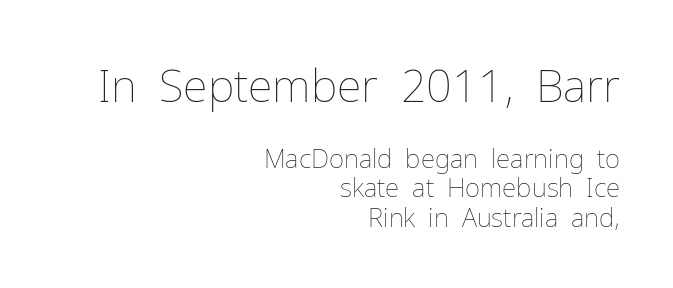
The image shows 45 px thin type, upright; set right-aligned, tight line spacing (1.13x), normal letter spacing, not underlined; the first (top) block is 1.73x larger; low stroke contrast and a medium x-height.
